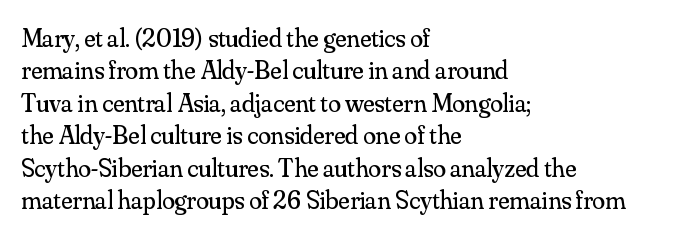
The image shows 26 px text type, upright; set left-aligned, normal line spacing (1.25x), normal letter spacing, not underlined.
